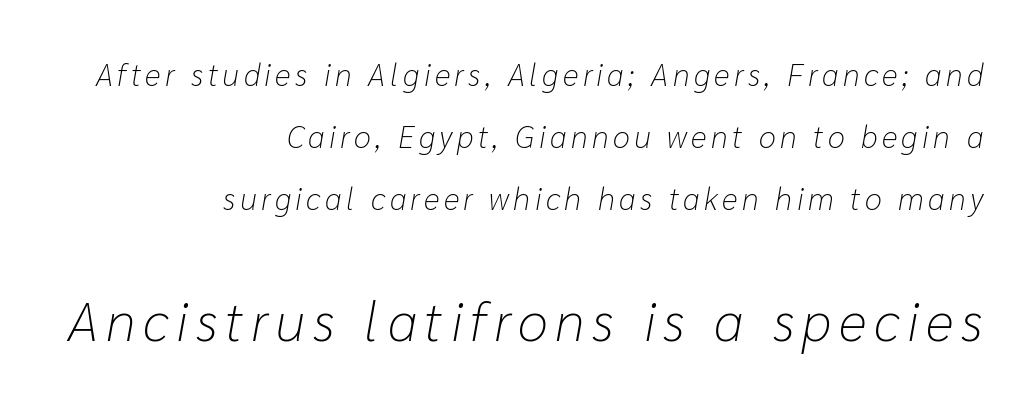
A typesetter would call this proportional, since set widths differ per character. Plain, unruled lines of type. The paragraph shown leans on its right margin. In terms of leading, this rendering errs on the spacious side. It's the slanting kind of type. Top chunk: small. Bottom chunk: large.
